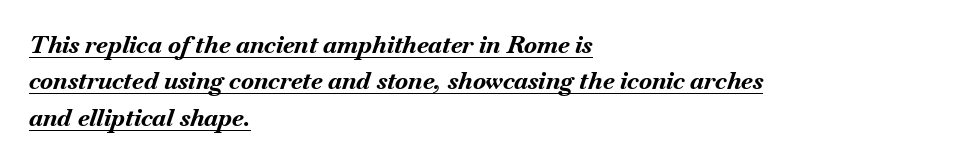
The image shows 24 px bold type, italic (leaning right); set left-aligned, normal line spacing (1.52x), normal letter spacing, underlined.
